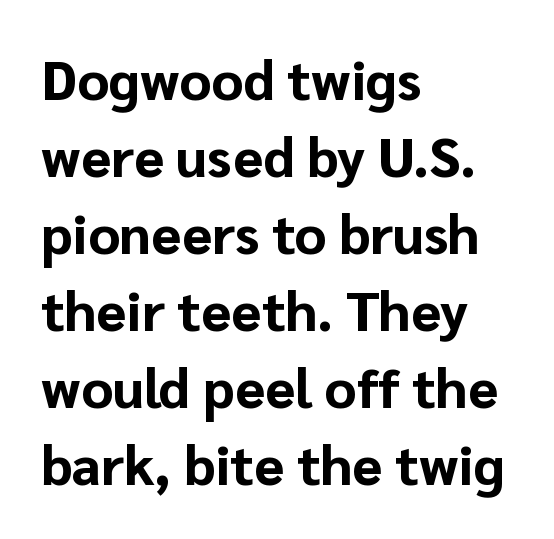
The image shows 55 px bold sans-serif type, upright; set left-aligned, normal line spacing (1.4x), normal letter spacing, not underlined; low stroke contrast and a medium x-height.
